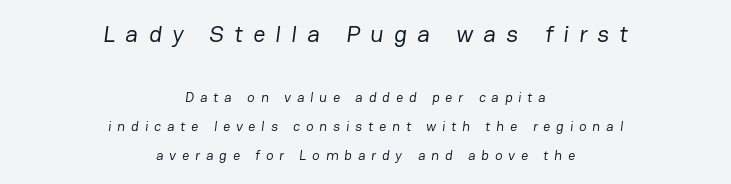
{"bold": "no", "underline": "no", "align": "center", "line_spacing": "loose", "line_spacing_ratio": 2.1, "letter_spacing": "wide", "letter_spacing_em": 0.42, "larger_block": "first", "size_ratio": 1.71, "glyph_px": 24}
